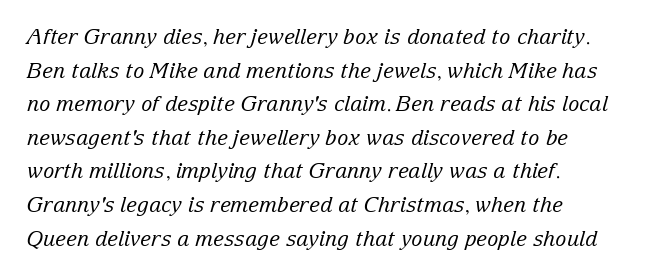
Q: Is the text bold? A: No.
Q: Is the text italic (slanted)? A: Yes, it leans right by about 15 degrees.
Q: Is the text underlined? A: No.
Q: How is the paragraph aligned? A: Left-aligned.
Q: Is the spacing between letters normal or unusually wide? A: Normal.
Q: Is the spacing between lines tight, normal or loose? A: Normal.
